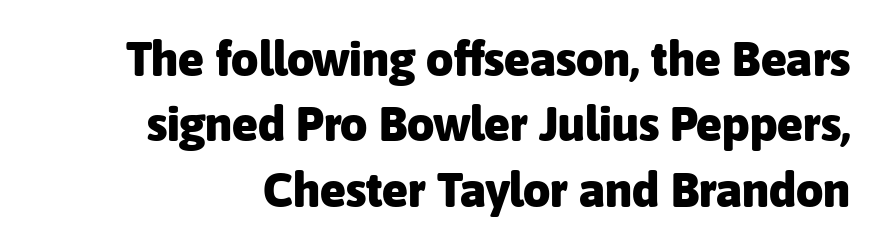
A full-strength bold gives these letters their thick strokes. These lines were composed using upright roman letters. The rendering uses natural spacing where letterforms have individual widths. The designer went with a sans here, leaving each stem footless.
